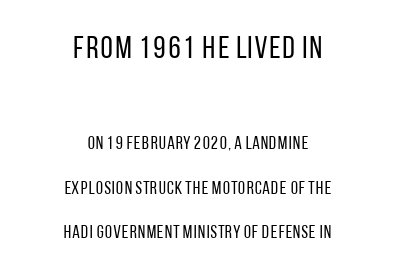
{"serif": "no", "italic": "no", "bold": "no", "weight": "regular", "width": "condensed", "stroke_contrast": "low", "x_height": "large", "monospaced": "no", "underline": "no", "align": "center", "line_spacing": "loose", "line_spacing_ratio": 2.47, "letter_spacing": "normal", "letter_spacing_em": 0.0, "larger_block": "first", "size_ratio": 1.72, "glyph_px": 31}
